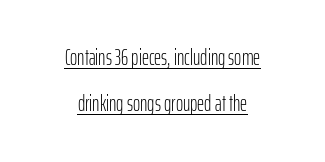
Compared with typical paragraphs, the rows here are farther apart. The rendering positions every line midway between the sides. Compared with a typical body face, this is equally light or lighter still. Compared with undecorated copy, this sample adds a rule below the words.
